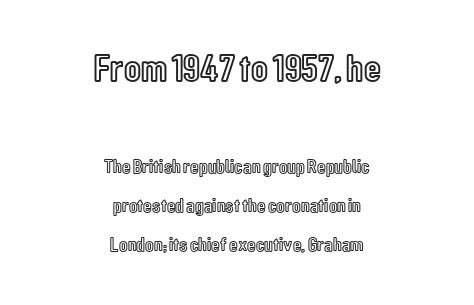
The text block is weighted toward neither margin, spreading evenly from the middle. Check the space under the baseline: it is left empty. The vertical gap from one line to the next is large. The typography opts for an upright posture over an oblique one. Proportional: the letters do not fall into vertical columns.
